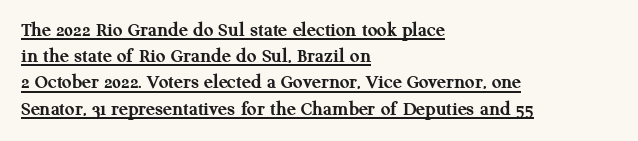
{"italic": "no", "bold": "yes", "underline": "yes", "align": "left", "line_spacing": "normal", "line_spacing_ratio": 1.25, "letter_spacing": "normal", "letter_spacing_em": 0.0, "glyph_px": 21}
